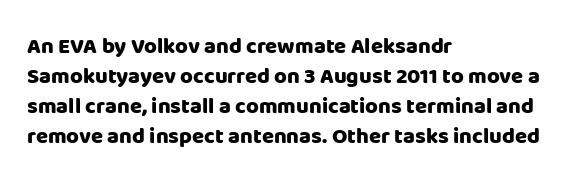
Italic: no, the glyphs are upright roman. Standard letterfit; no display-style spreading of the glyphs. Glance below the letters and you will spot only blank space. Its strokes are broad and dark, the hallmark of bold type.
